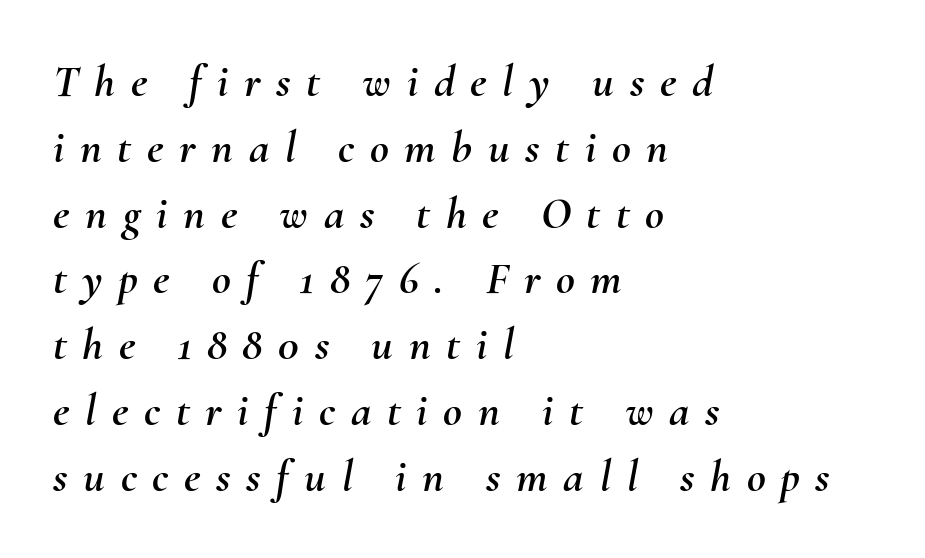
The image shows 46 px text type, italic (leaning right); set left-aligned, normal line spacing (1.43x), unusually wide letter spacing (+0.34 em), not underlined; medium stroke contrast and a small x-height.
